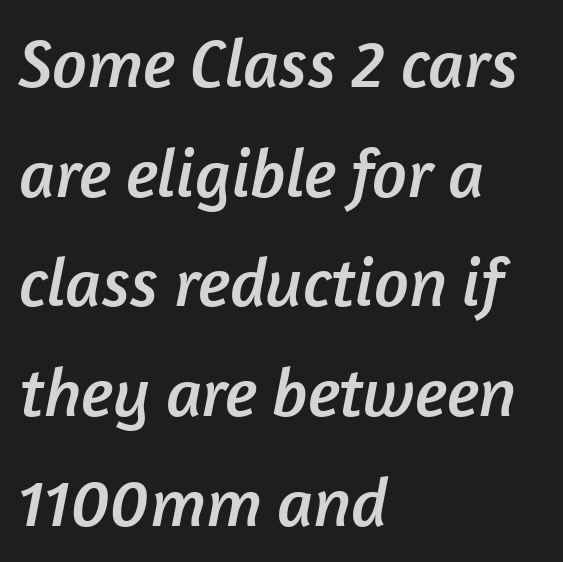
Q: Is the typeface a serif or a sans-serif typeface? A: Sans-serif.
Q: Is the text underlined? A: No.
Q: How is the paragraph aligned? A: Left-aligned.
Q: Is the spacing between letters normal or unusually wide? A: Normal.
Q: Is the spacing between lines tight, normal or loose? A: Normal.
Q: Width (condensed, normal, or wide)? A: Normal.
Q: Stroke contrast? A: Low.
Q: x-height? A: Medium.
Q: Monospaced? A: No.
